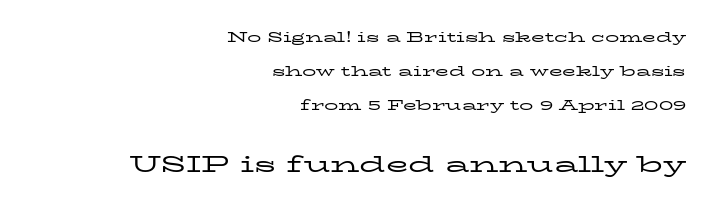
{"italic": "no", "bold": "no", "underline": "no", "align": "right", "line_spacing": "loose", "line_spacing_ratio": 2.42, "letter_spacing": "normal", "letter_spacing_em": 0.0, "larger_block": "second", "size_ratio": 1.64, "glyph_px": 23}
